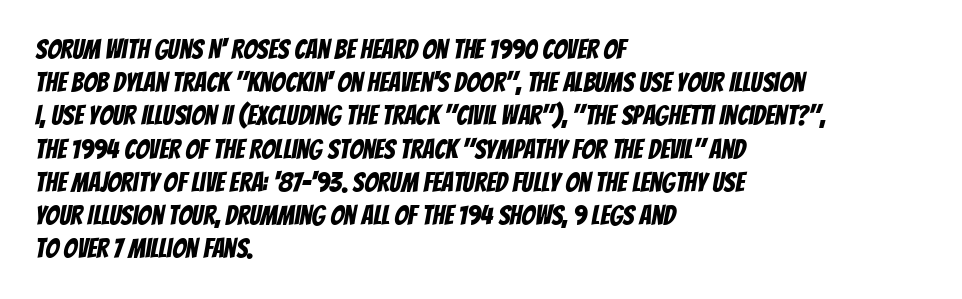
The image shows 27 px text type; set left-aligned, line spacing 1.23x, normal letter spacing, not underlined.
